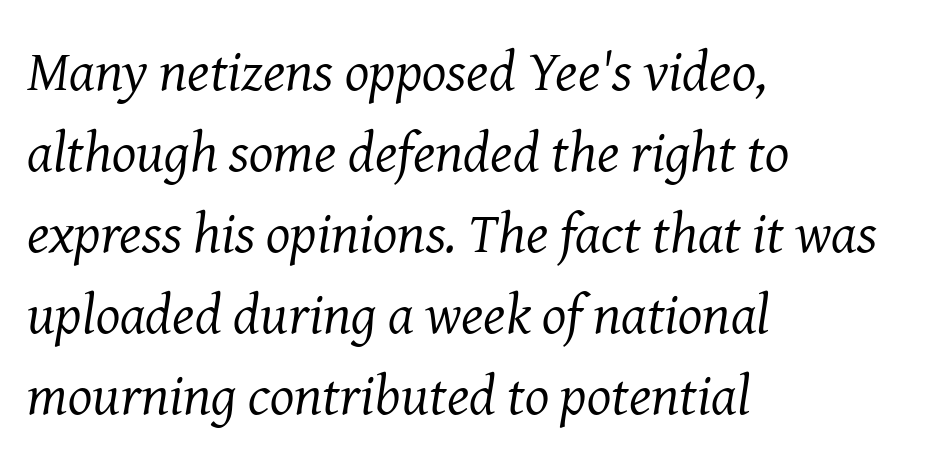
{"serif": "yes", "italic": "yes", "lean": "right", "slant_degrees": 8, "bold": "no", "weight": "regular", "width": "normal", "stroke_contrast": "medium", "x_height": "medium", "monospaced": "no", "underline": "no", "align": "left", "line_spacing": "normal", "line_spacing_ratio": 1.42, "letter_spacing": "normal", "letter_spacing_em": 0.0, "glyph_px": 57}
